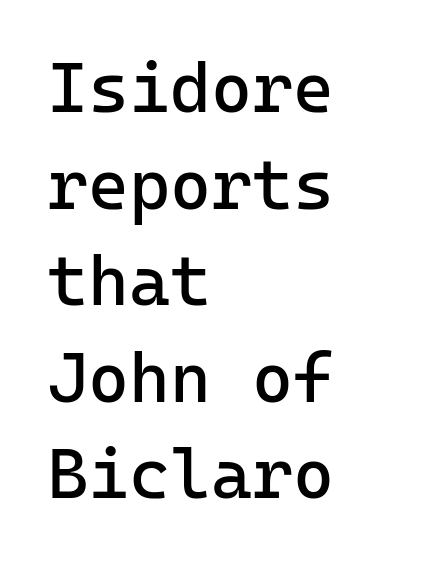
The image shows 70 px regular-weight sans-serif type, upright, monospaced; set left-aligned, normal line spacing (1.38x), normal letter spacing, not underlined; low stroke contrast and a medium x-height.
